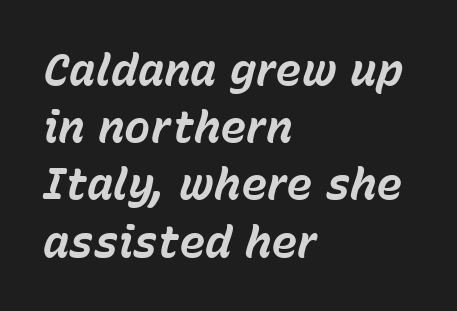
Q: Is the text bold? A: Yes.
Q: Is the text italic (slanted)? A: Yes, it leans right by about 15 degrees.
Q: Is the text underlined? A: No.
Q: How is the paragraph aligned? A: Left-aligned.
Q: Is the spacing between letters normal or unusually wide? A: Normal.
Q: Is the spacing between lines tight, normal or loose? A: Normal.
Q: Width (condensed, normal, or wide)? A: Normal.
Q: Stroke contrast? A: Low.
Q: x-height? A: Medium.
Q: Monospaced? A: No.
